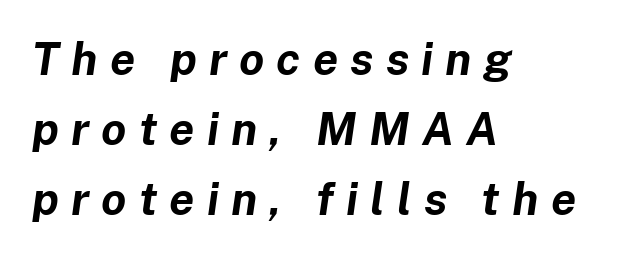
The face used here is proportionally spaced, like ordinary book or web type. Students, note that the glyphs here are deliberately spaced far apart. The rendering applies a slant to the glyphs. Typesetter's note: full bold, strokes at maximum text heaviness. How would I describe the line gaps? Plain and ordinary. Every row of glyphs begins at an identical x-position on the left.
